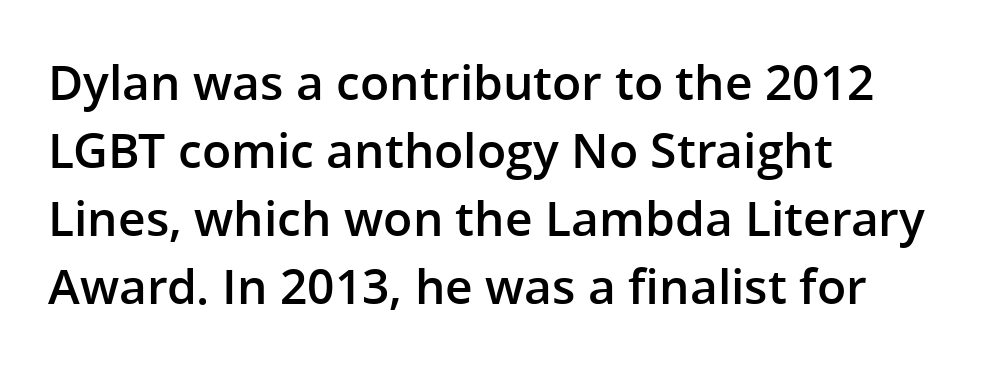
Each glyph is drawn with semibold strokes, heavier than normal yet not fully bold. Is this a sans? Yes — the strokes have no serifs. It's the straight-up-and-down kind of type. A normal amount of white space separates one row of letters from the next. The letters advance in unequal steps, a hallmark of proportional type.
